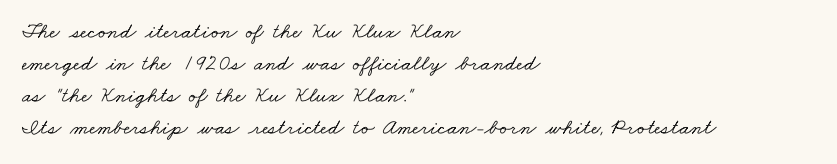
Visually the block forms a straight wall on the left and a jagged coastline on the right. This rendering leaves character spacing at its baseline value. The space beneath each line is pristine and unruled. In terms of leading, this rendering sits right in the middle.
